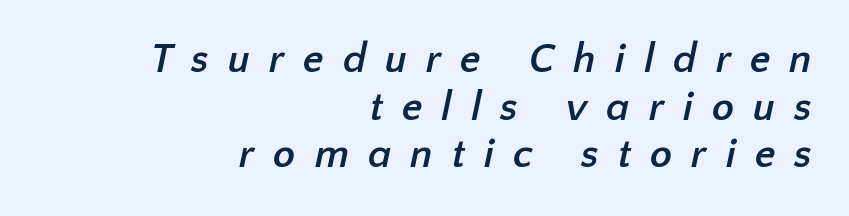
Q: Is the text bold? A: Yes.
Q: Is the typeface a serif or a sans-serif typeface? A: Sans-serif.
Q: Is the text underlined? A: No.
Q: How is the paragraph aligned? A: Right-aligned.
Q: Is the spacing between letters normal or unusually wide? A: Unusually wide.
Q: Width (condensed, normal, or wide)? A: Normal.
Q: Stroke contrast? A: Low.
Q: x-height? A: Medium.
Q: Monospaced? A: No.
